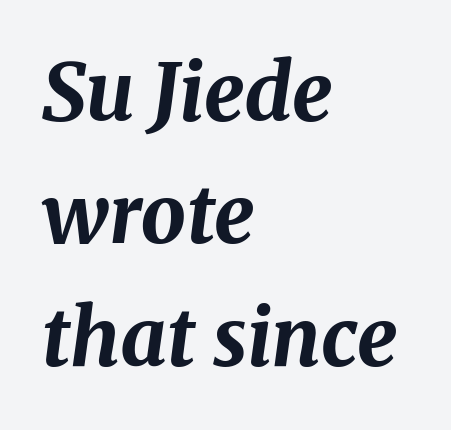
Spacing verdict: proportional, widths tailored to each character. Letter spacing: default. Only glyphs here, with clear space below each row. Honestly, the row spacing looks completely unremarkable. This sample is left-justified, so line endings fall wherever the words run out. Every letter is thick-stroked: bold, no question.
